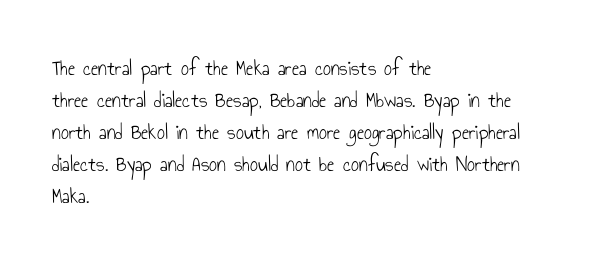
This sample uses an upright cut, with every glyph sitting square on the baseline. Check the space under the baseline: it is left empty. These lines are set flush left with a ragged right edge. Weight: not bold — regular or lighter.
